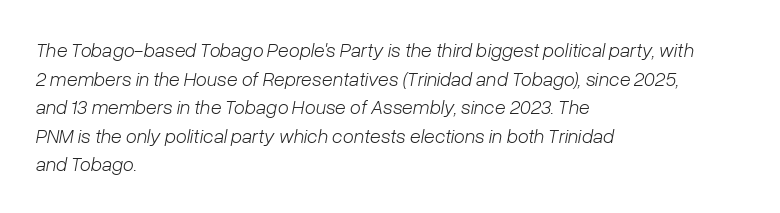
Line starts are locked; line ends wander. Check under the words: just untouched page. Reading down the column, the eye jumps a familiar distance to each next line. The weight tops out at a normal text grade. The specimen reads as italic at a glance. The letterforms sit shoulder to shoulder at normal distance.
